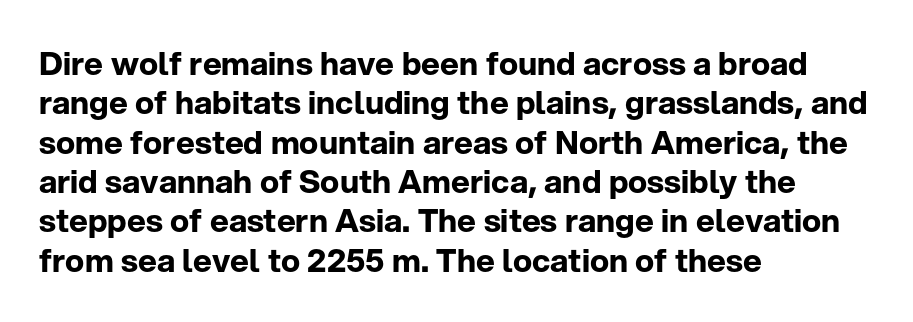
The image shows 32 px bold sans-serif type, upright; set left-aligned, line spacing 1.23x, normal letter spacing, not underlined; low stroke contrast and a medium x-height.
